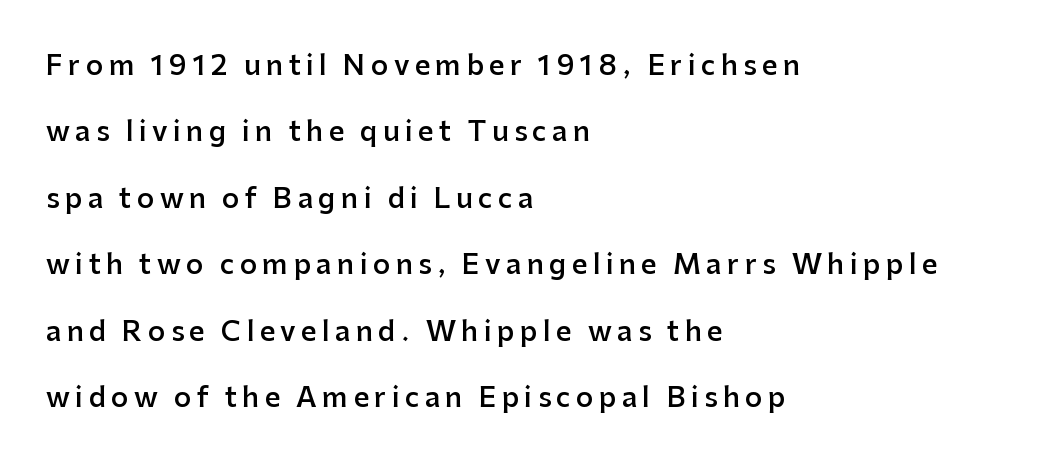
The image shows 27 px text type, upright; set left-aligned, loose line spacing (2.46x), unusually wide letter spacing (+0.2 em), not underlined.
